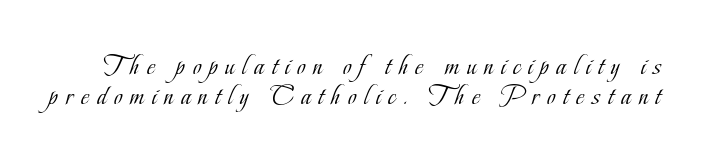
The baseline area is clear. This sample uses a serif face. What's the leading like? Squeezed, with rows nearly overlapping. The tracking reads as deliberately expanded to a designer's eye. Think of a printed novel: that variable character pitch is what you see here.
